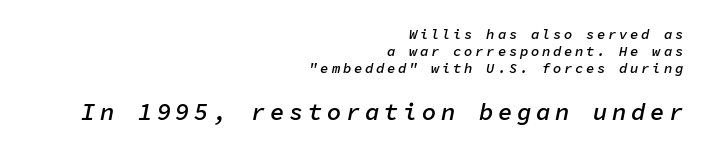
The image shows 24 px text type, italic (leaning right); set right-aligned, line spacing 1.23x, not underlined; the second (bottom) block is 1.71x larger.
